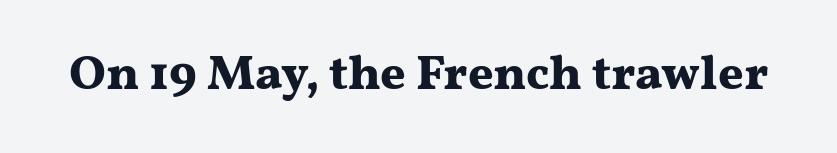
Q: Is the text bold? A: Yes.
Q: Is the text italic (slanted)? A: No, it is upright.
Q: Is the typeface a serif or a sans-serif typeface? A: Serif.
Q: Is the text underlined? A: No.
Q: Is the spacing between letters normal or unusually wide? A: Normal.
Q: Width (condensed, normal, or wide)? A: Wide.
Q: Stroke contrast? A: Medium.
Q: x-height? A: Medium.
Q: Monospaced? A: No.
